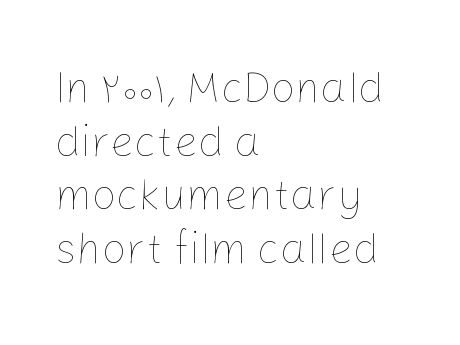
The image shows 43 px thin type, upright; set left-aligned, normal line spacing (1.25x), normal letter spacing, not underlined; low stroke contrast and a medium x-height.
